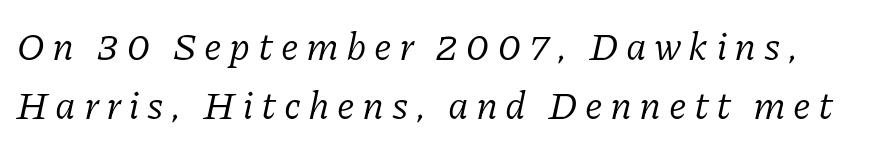
Q: Is the text bold? A: No.
Q: Is the text italic (slanted)? A: Yes, it leans right by about 11 degrees.
Q: Is the typeface a serif or a sans-serif typeface? A: Serif.
Q: Is the text underlined? A: No.
Q: Is the spacing between lines tight, normal or loose? A: Normal.
Q: Width (condensed, normal, or wide)? A: Normal.
Q: Stroke contrast? A: Low.
Q: x-height? A: Medium.
Q: Monospaced? A: No.
